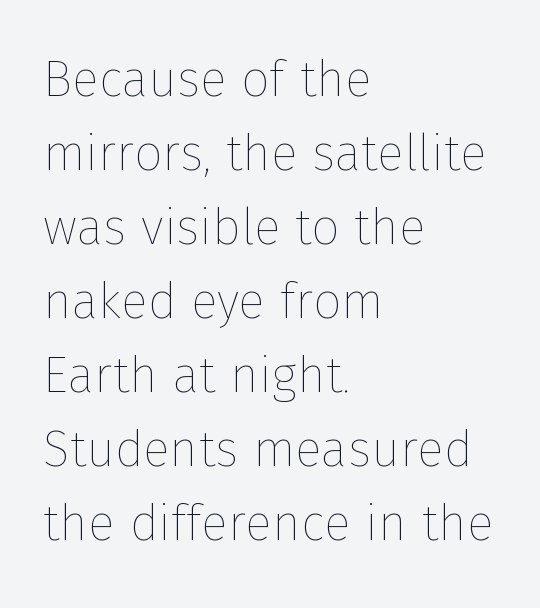
You could call the tracking neutral — neither tight nor loose. Evenly set lines give the paragraph a standard silhouette. These lines are set flush left with a ragged right edge. Rendered with straight, roman letterforms. Character widths vary here, with narrow letters taking less room than wide ones. Unmarked baselines from the first word to the last.
